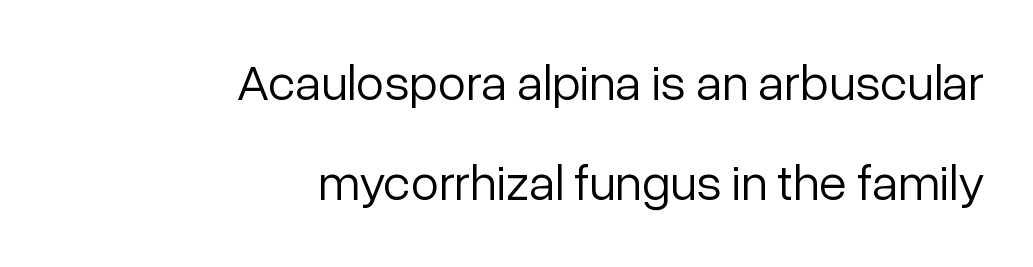
Q: Is the text bold? A: No.
Q: Is the text italic (slanted)? A: No, it is upright.
Q: Is the typeface a serif or a sans-serif typeface? A: Sans-serif.
Q: Is the text underlined? A: No.
Q: How is the paragraph aligned? A: Right-aligned.
Q: Is the spacing between letters normal or unusually wide? A: Normal.
Q: Is the spacing between lines tight, normal or loose? A: Loose.
Q: Width (condensed, normal, or wide)? A: Normal.
Q: Stroke contrast? A: Low.
Q: x-height? A: Medium.
Q: Monospaced? A: No.
